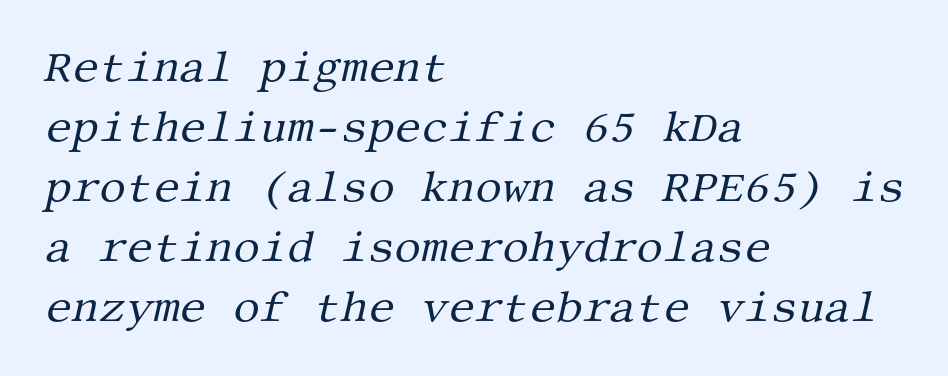
{"serif": "yes", "italic": "yes", "lean": "right", "slant_degrees": 13, "bold": "no", "weight": "regular", "width": "normal", "stroke_contrast": "medium", "x_height": "large", "underline": "no", "align": "left", "line_spacing": "normal", "line_spacing_ratio": 1.43, "letter_spacing": "normal", "letter_spacing_em": 0.0, "glyph_px": 42}
